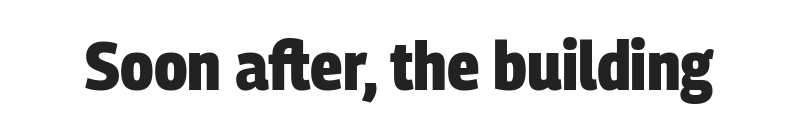
The image shows 68 px heavy, condensed sans-serif type; set normal letter spacing, not underlined; low stroke contrast and a large x-height.
